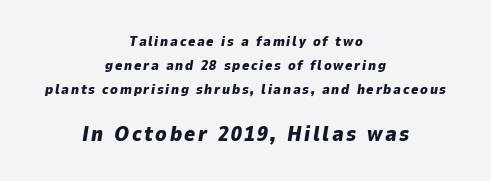
The characters look thick and weighty, a clear bold. Horizontally, the lines are justified to the midpoint only. The glyphs look as if they've been sheared to an angle. The designer left line spacing at the default.
